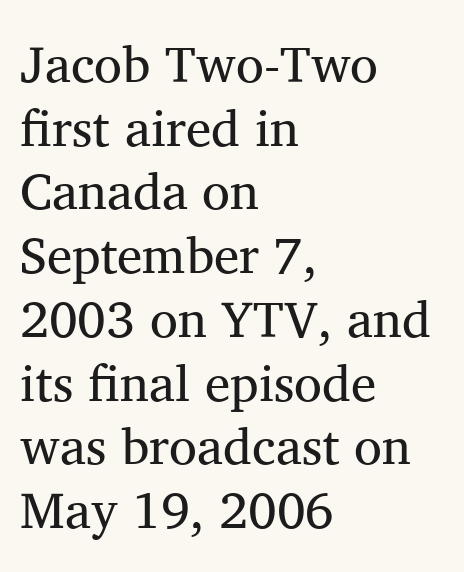
The tracking reads as untouched default to a designer's eye. When letters stand straight like this, we call the style roman or upright. Vertical spacing — default. The font family rendered here belongs to the serif group. Each letter keeps its own natural width here, so spacing adapts to shape.
